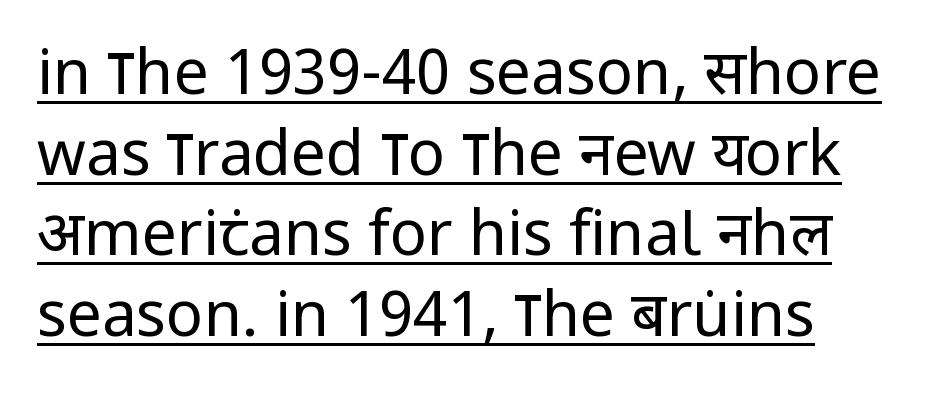
These lines are rendered in a variable-pitch font. Does extra space separate the letters? No, they use regular spacing. What's the leading like? Ordinary, nothing unusual. These lines are composed in type without serifs. Has an underline been added? It has.
